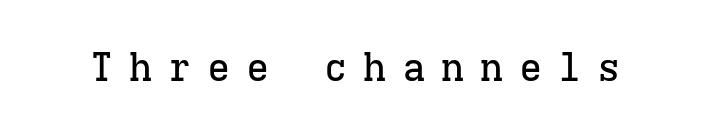
Spacing verdict: monospaced, one width for all characters. These lines have a slow, spaced-out rhythm from letter to letter. The baseline area is clear. Unlike a clean sans, this face finishes its strokes with serifs. Every stem runs plumb, perpendicular to the baseline.
